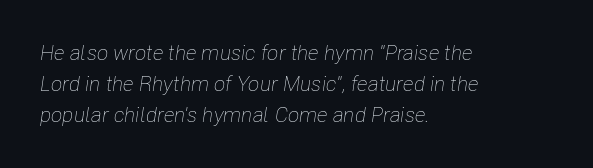
The image shows 21 px text type, italic (leaning right); set left-aligned, normal line spacing (1.47x), normal letter spacing, not underlined.
